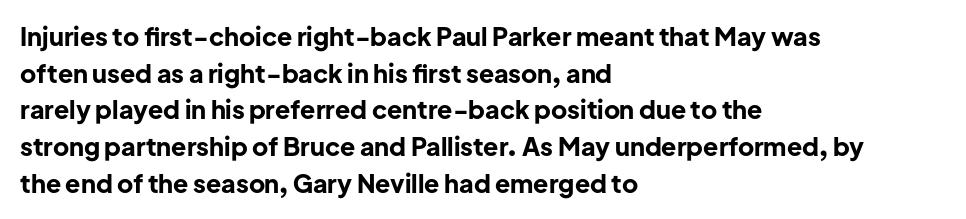
Compared with an ordinary text face, these strokes are far heavier — a full bold. Tall strokes in this sample are plumb rather than angled. Reading down the block, your eye returns to a fixed left position each line. The space directly below the letters is spotless. Leading matches the norm, producing a regular column. The type is set solid horizontally, with unmodified tracking.
